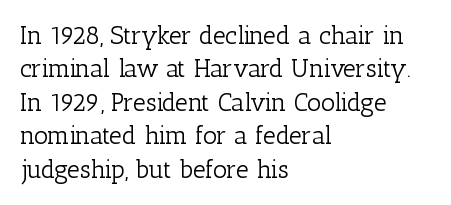
The image shows 25 px text type, upright; set left-aligned, normal line spacing (1.34x), normal letter spacing, not underlined.
